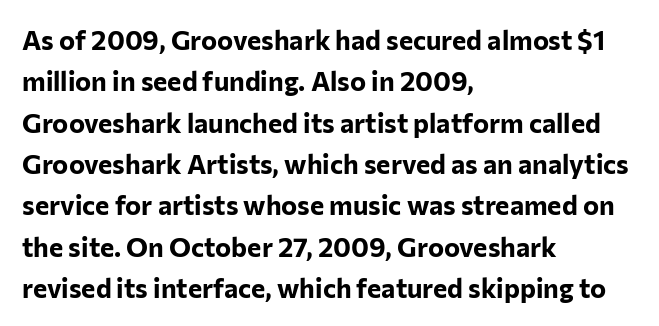
Q: Is the text bold? A: Yes.
Q: Is the text italic (slanted)? A: No, it is upright.
Q: Is the text underlined? A: No.
Q: How is the paragraph aligned? A: Left-aligned.
Q: Is the spacing between letters normal or unusually wide? A: Normal.
Q: Is the spacing between lines tight, normal or loose? A: Normal.
